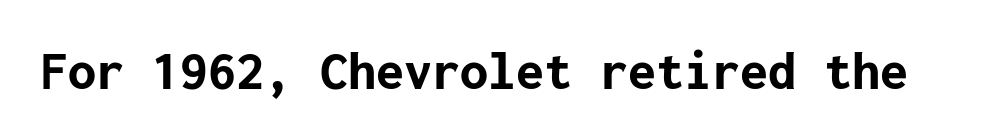
Caption: bold face, heavy strokes. Check under the words: just untouched page. Classification — sans serif. The letters sit at their default tracking, neither squeezed nor spread. A roman cut, with each character standing at attention.
